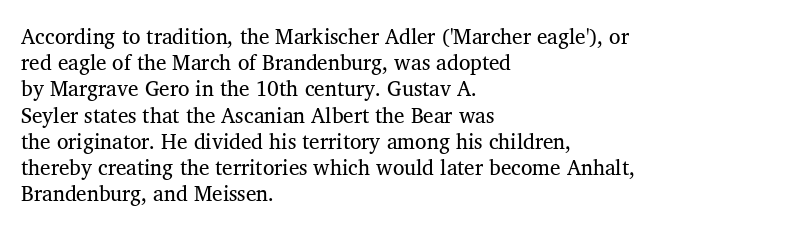
A typesetter would call this leading conventional body-copy spacing. Upright lettering throughout. This rendering uses left alignment, leaving the right contour irregular. The letterforms sit shoulder to shoulder at normal distance. Decoration check: the copy has no underline.
